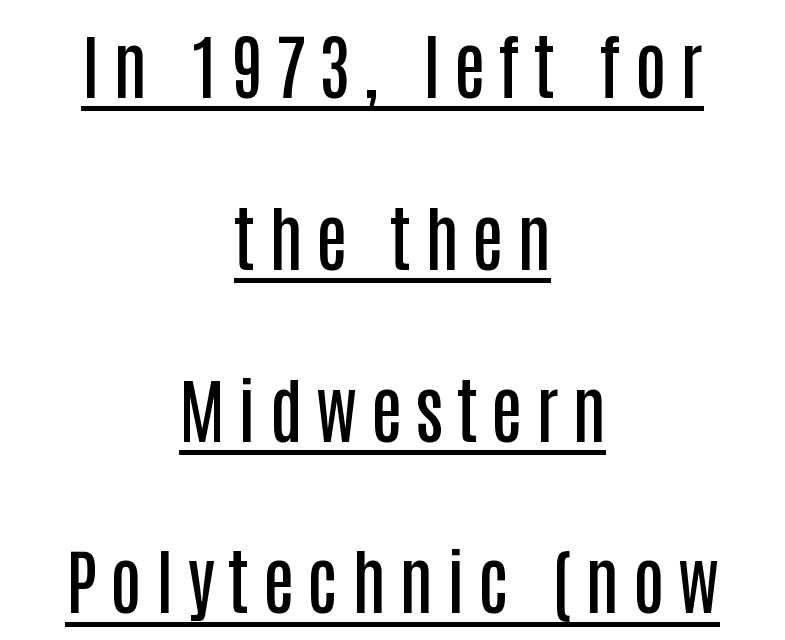
Q: Is the text bold? A: Semi-bold.
Q: Is the text italic (slanted)? A: No, it is upright.
Q: Is the typeface a serif or a sans-serif typeface? A: Sans-serif.
Q: Is the text underlined? A: Yes.
Q: How is the paragraph aligned? A: Centered.
Q: Is the spacing between lines tight, normal or loose? A: Loose.
Q: Width (condensed, normal, or wide)? A: Condensed.
Q: Stroke contrast? A: Low.
Q: x-height? A: Large.
Q: Monospaced? A: No.
